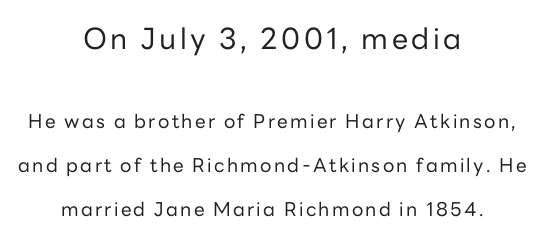
{"serif": "no", "italic": "no", "bold": "no", "weight": "regular", "width": "normal", "stroke_contrast": "low", "x_height": "medium", "monospaced": "no", "underline": "no", "align": "center", "line_spacing": "loose", "line_spacing_ratio": 2.31, "larger_block": "first", "size_ratio": 1.53, "glyph_px": 29}
